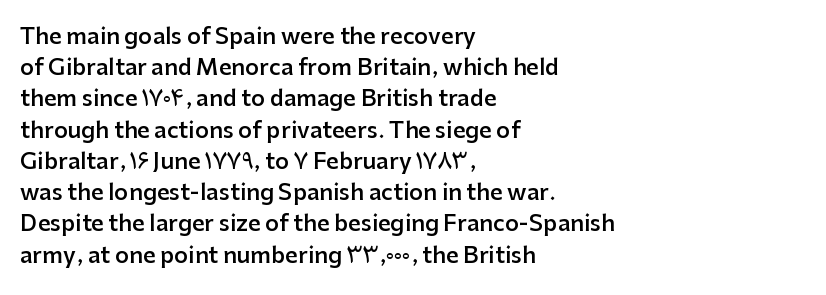
The image shows 22 px text type, upright; set left-aligned, normal line spacing (1.42x), normal letter spacing, not underlined.
